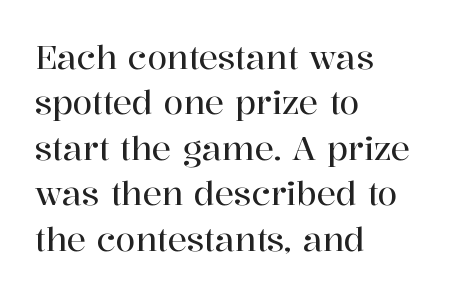
The rag falls on the right side of this text block. Each letter keeps its own natural width here, so spacing adapts to shape. Observe the ordinary spacing: letters are neighbours, not strangers. Note: serifs present on the glyphs. The space directly below the letters is spotless.
